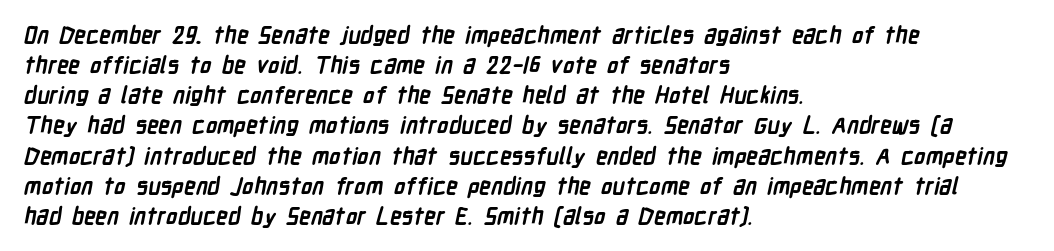
Q: Is the text bold? A: Yes.
Q: Is the text underlined? A: No.
Q: How is the paragraph aligned? A: Left-aligned.
Q: Is the spacing between letters normal or unusually wide? A: Normal.
Q: Is the spacing between lines tight, normal or loose? A: Normal.
